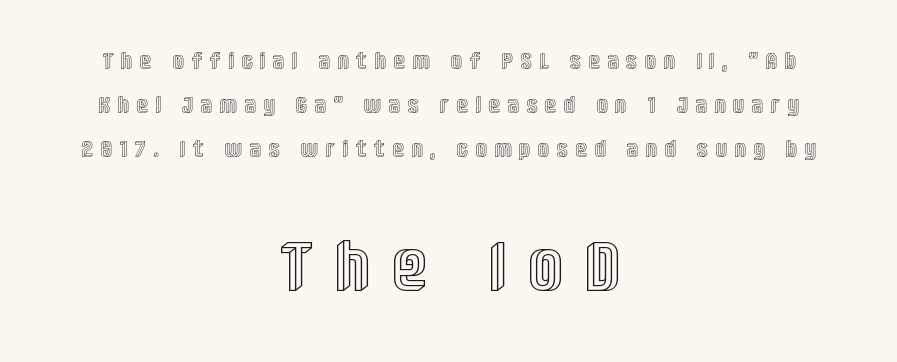
The image shows 69 px condensed type, upright; set centered, loose line spacing (1.92x), unusually wide letter spacing (+0.39 em), not underlined; the second (bottom) block is 3.0x larger; a large x-height.
